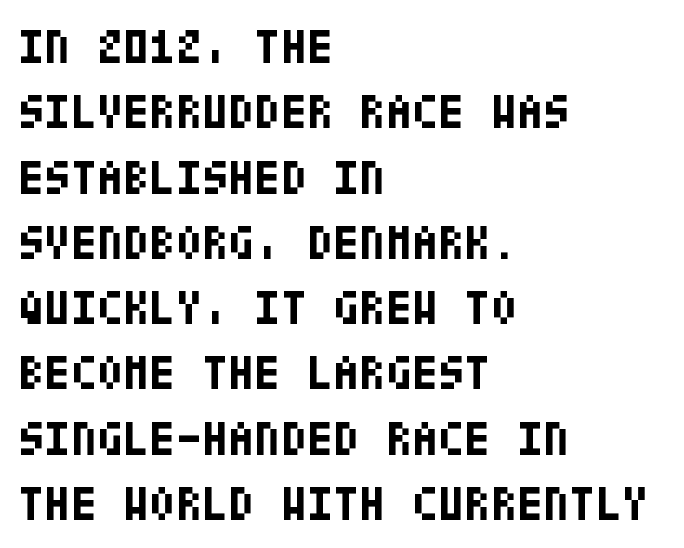
{"serif": "no", "italic": "no", "bold": "yes", "weight": "bold", "width": "condensed", "stroke_contrast": "low", "x_height": "large", "underline": "no", "align": "left", "line_spacing": "normal", "line_spacing_ratio": 1.36, "letter_spacing": "normal", "letter_spacing_em": 0.0, "glyph_px": 48}
